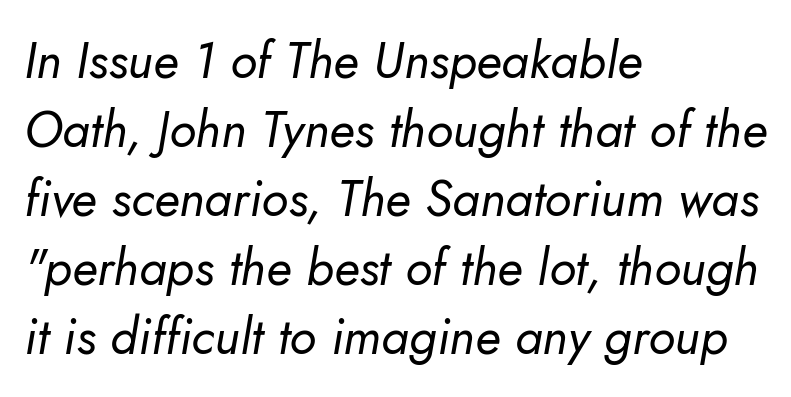
If you drew a ruler down the left edge, every line would touch it. The font's italic variant was chosen for this text. Proportional: the letters do not fall into vertical columns. A clean baseline with only descenders dipping below it. Each stroke keeps to a modest, everyday thickness or less. Letter spacing: default.
